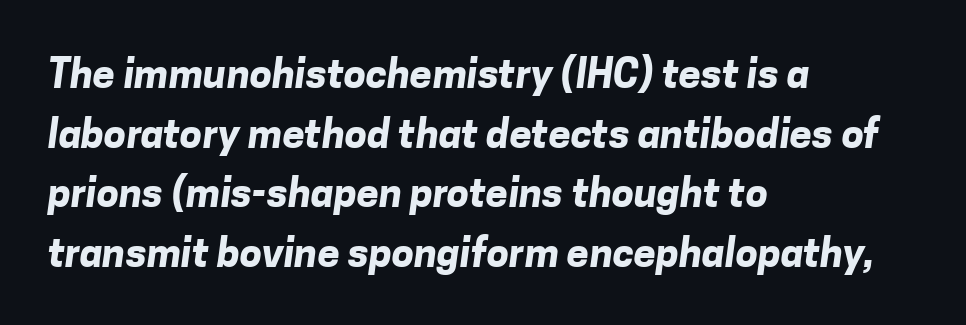
The image shows 40 px bold sans-serif type; set left-aligned, normal line spacing (1.49x), normal letter spacing, not underlined; low stroke contrast and a medium x-height.
